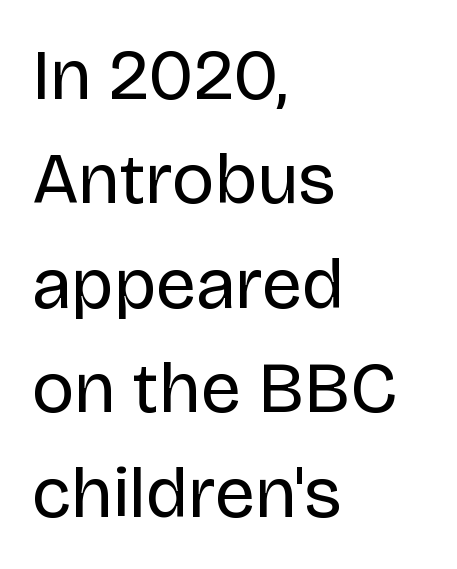
Q: Is the text bold? A: No.
Q: Is the text italic (slanted)? A: No, it is upright.
Q: Is the typeface a serif or a sans-serif typeface? A: Sans-serif.
Q: Is the text underlined? A: No.
Q: How is the paragraph aligned? A: Left-aligned.
Q: Is the spacing between letters normal or unusually wide? A: Normal.
Q: Is the spacing between lines tight, normal or loose? A: Normal.
Q: Width (condensed, normal, or wide)? A: Normal.
Q: Stroke contrast? A: Low.
Q: x-height? A: Large.
Q: Monospaced? A: No.
